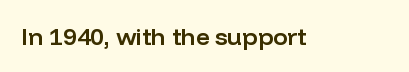
Q: Is the text bold? A: Semi-bold.
Q: Is the text italic (slanted)? A: No, it is upright.
Q: Is the text underlined? A: No.
Q: Is the spacing between letters normal or unusually wide? A: Normal.
